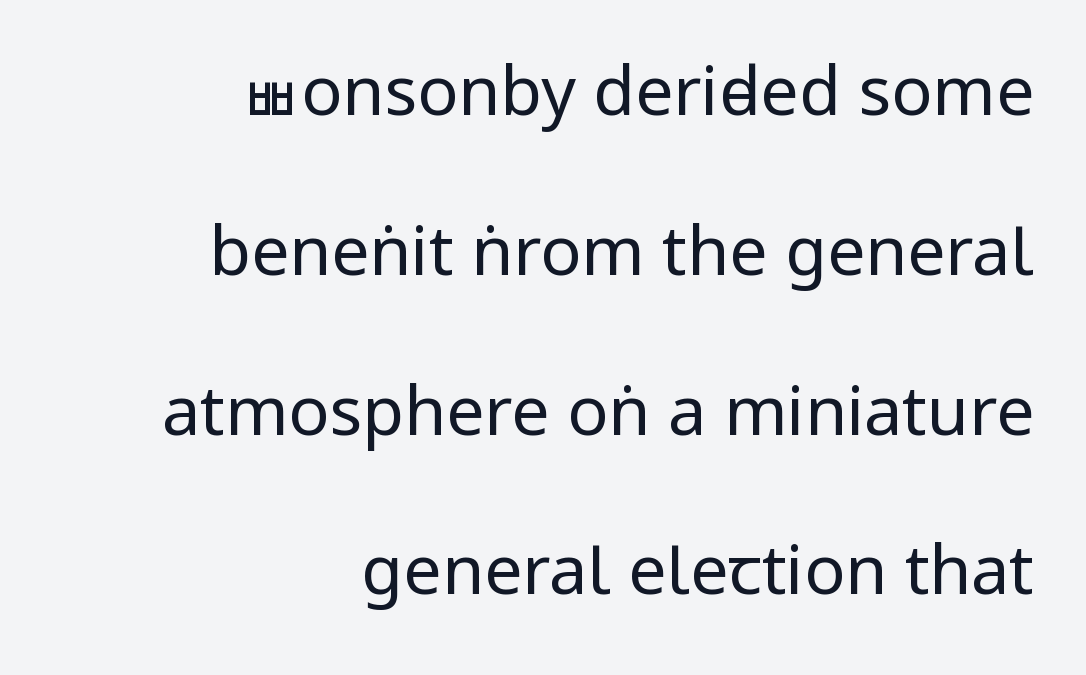
This sample is right-justified, so line beginnings fall wherever the words allow. Rendered with straight, roman letterforms. This block would shrink considerably if given ordinary leading; it's expanded now. These lines keep a tight, regular rhythm from letter to letter.
